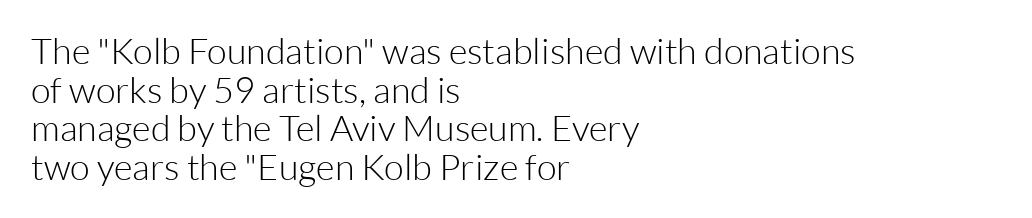
Q: Is the text bold? A: No.
Q: Is the text italic (slanted)? A: No, it is upright.
Q: Is the typeface a serif or a sans-serif typeface? A: Sans-serif.
Q: Is the text underlined? A: No.
Q: How is the paragraph aligned? A: Left-aligned.
Q: Is the spacing between letters normal or unusually wide? A: Normal.
Q: Is the spacing between lines tight, normal or loose? A: Tight.
Q: Width (condensed, normal, or wide)? A: Normal.
Q: Stroke contrast? A: Low.
Q: x-height? A: Medium.
Q: Monospaced? A: No.
